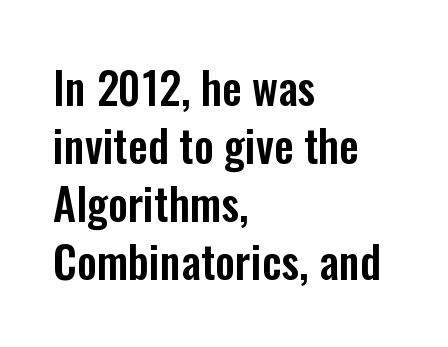
The image shows 44 px condensed sans-serif type, upright; set left-aligned, normal line spacing (1.32x), normal letter spacing, not underlined; low stroke contrast and a medium x-height.
